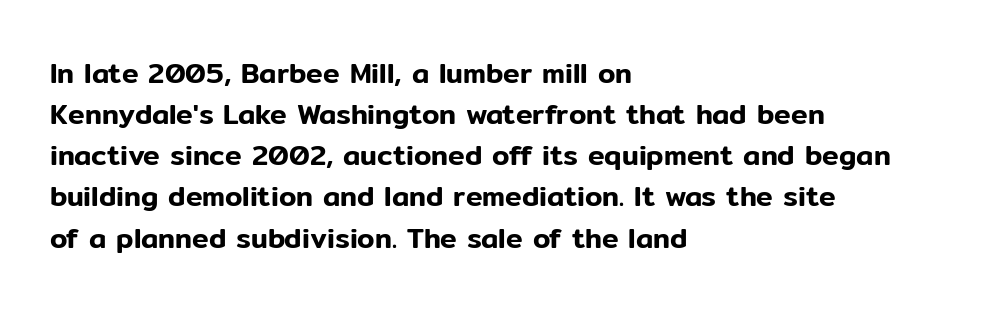
Q: Is the text italic (slanted)? A: No, it is upright.
Q: Is the typeface a serif or a sans-serif typeface? A: Sans-serif.
Q: Is the text underlined? A: No.
Q: How is the paragraph aligned? A: Left-aligned.
Q: Is the spacing between letters normal or unusually wide? A: Normal.
Q: Is the spacing between lines tight, normal or loose? A: Normal.
Q: Width (condensed, normal, or wide)? A: Normal.
Q: Stroke contrast? A: Low.
Q: x-height? A: Medium.
Q: Monospaced? A: No.
